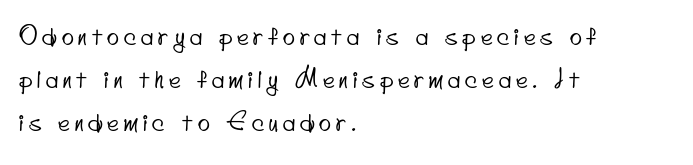
You could only call the tracking loose — the letters float apart. Decoration check: the copy has no underline. Left-aligned paragraph, ragged on the right.
